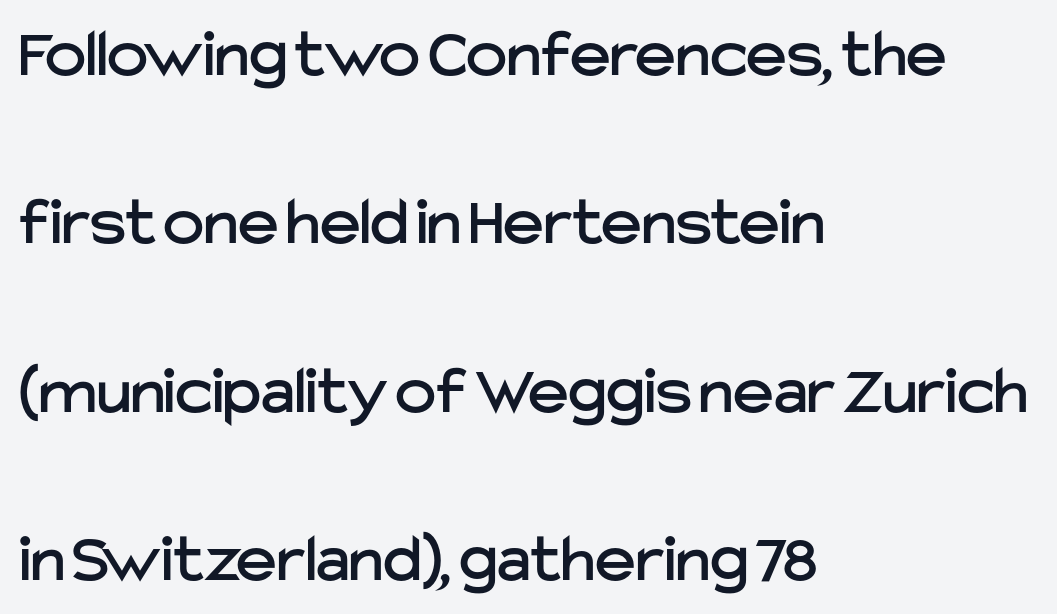
{"serif": "no", "italic": "no", "width": "normal", "stroke_contrast": "low", "x_height": "medium", "monospaced": "no", "underline": "no", "align": "left", "line_spacing": "loose", "line_spacing_ratio": 2.44, "letter_spacing": "normal", "letter_spacing_em": 0.0, "glyph_px": 69}
